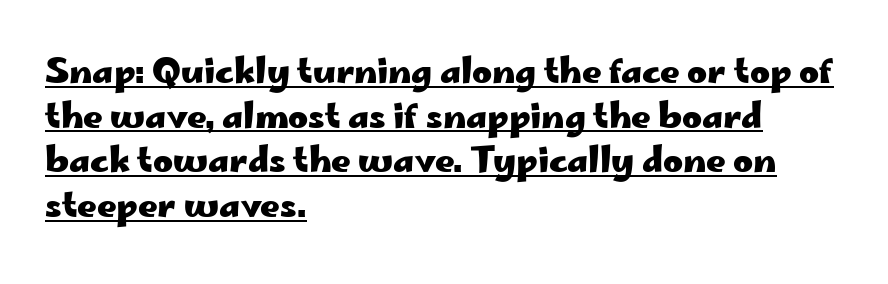
{"serif": "no", "italic": "no", "bold": "yes", "weight": "heavy", "width": "wide", "stroke_contrast": "low", "x_height": "small", "monospaced": "no", "underline": "yes", "align": "left", "line_spacing": "normal", "line_spacing_ratio": 1.31, "letter_spacing": "normal", "letter_spacing_em": 0.0, "glyph_px": 34}
